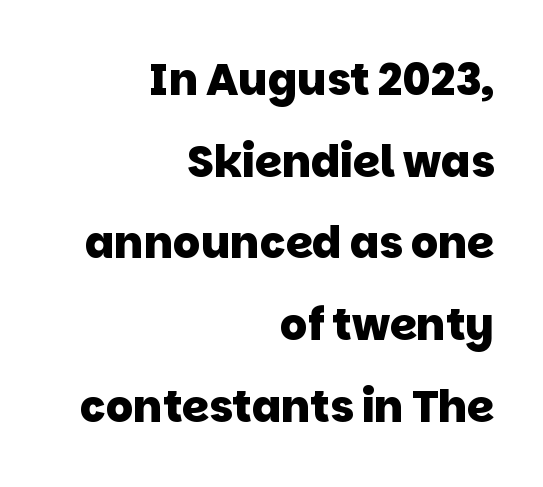
Look at the bottom of the vertical strokes: they stop flat, with no serifs. Weight: bold. The rendering anchors every line to the right-hand side. Vertically, the passage feels expansive, rows floating well apart. Looks like regular typesetting: each glyph gets only the width it needs. The face used here is rendered with its standard letterfit.
